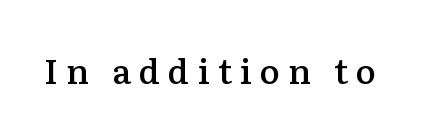
The image shows 34 px semibold serif type, upright; set unusually wide letter spacing (+0.24 em), not underlined; medium stroke contrast and a medium x-height.
